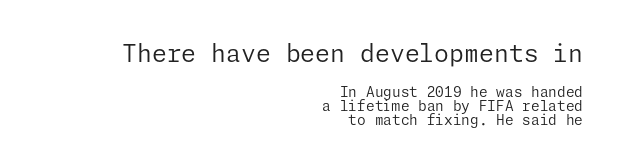
{"italic": "no", "bold": "no", "underline": "no", "align": "right", "line_spacing": "tight", "line_spacing_ratio": 1.02, "letter_spacing": "normal", "letter_spacing_em": 0.0, "larger_block": "first", "size_ratio": 1.71, "glyph_px": 24}
